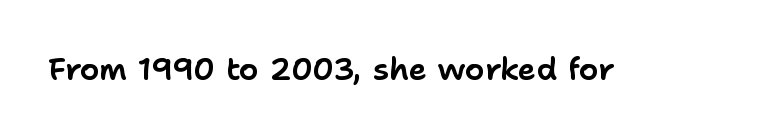
Q: Is the text italic (slanted)? A: No, it is upright.
Q: Is the typeface a serif or a sans-serif typeface? A: Sans-serif.
Q: Is the text underlined? A: No.
Q: Is the spacing between letters normal or unusually wide? A: Normal.
Q: Width (condensed, normal, or wide)? A: Normal.
Q: Stroke contrast? A: Low.
Q: x-height? A: Medium.
Q: Monospaced? A: No.
